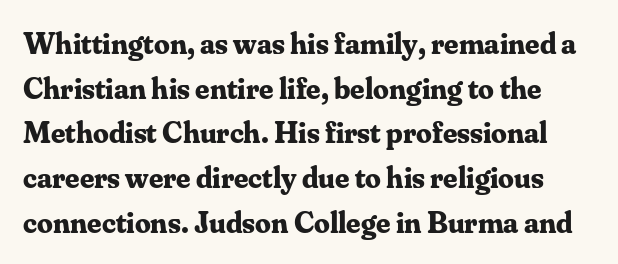
{"serif": "yes", "italic": "no", "bold": "yes", "weight": "bold", "width": "normal", "stroke_contrast": "medium", "x_height": "small", "monospaced": "no", "underline": "no", "line_spacing": "normal", "line_spacing_ratio": 1.44, "letter_spacing": "normal", "letter_spacing_em": 0.0, "glyph_px": 31}
